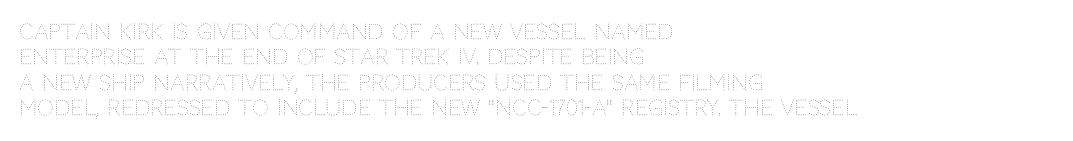
Q: Is the text bold? A: No.
Q: Is the text italic (slanted)? A: No, it is upright.
Q: Is the text underlined? A: No.
Q: How is the paragraph aligned? A: Left-aligned.
Q: Is the spacing between letters normal or unusually wide? A: Normal.
